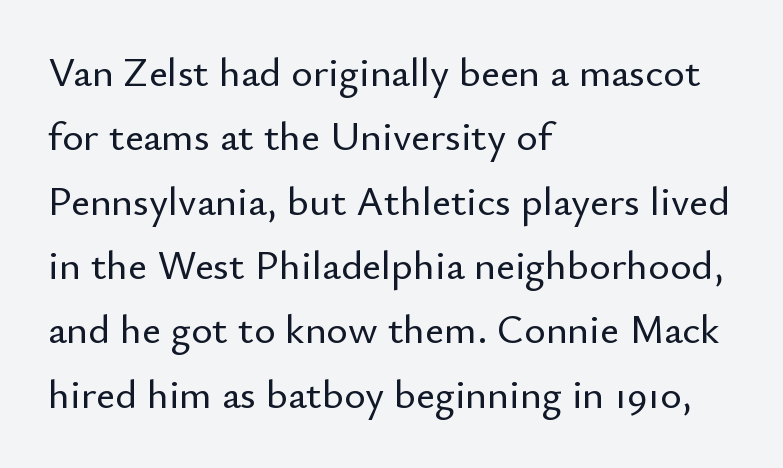
Unlike a traditional serif, this face leaves its strokes unadorned. This rendering uses left alignment, leaving the right contour irregular. You could not count columns in this text — the font is proportionally spaced. Plain, unruled lines of type. Nothing unusual about the tracking: characters are spaced as the font intends. Leading matches the norm, producing a regular column.
